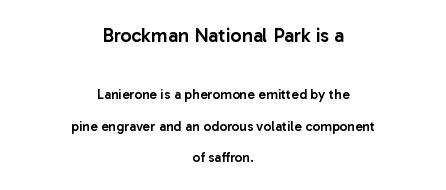
Q: Is the text bold? A: Semi-bold.
Q: Is the text italic (slanted)? A: No, it is upright.
Q: Is the text underlined? A: No.
Q: How is the paragraph aligned? A: Centered.
Q: Is the spacing between letters normal or unusually wide? A: Normal.
Q: Is the spacing between lines tight, normal or loose? A: Loose.
Q: Which block of text is set in a larger size, the first (top) or the second (bottom)? A: The first (top) one.
